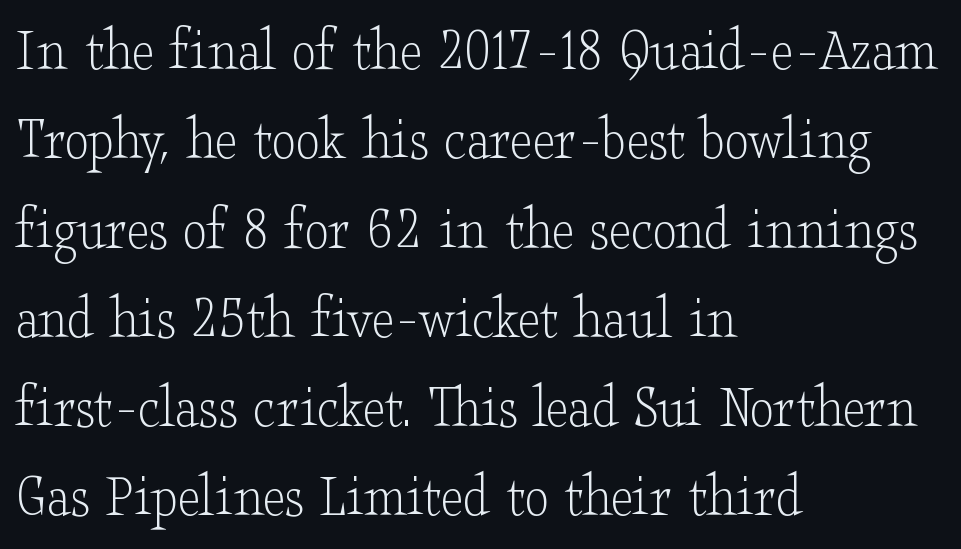
Q: Is the text bold? A: No.
Q: Is the text italic (slanted)? A: No, it is upright.
Q: Is the typeface a serif or a sans-serif typeface? A: Serif.
Q: Is the text underlined? A: No.
Q: How is the paragraph aligned? A: Left-aligned.
Q: Is the spacing between letters normal or unusually wide? A: Normal.
Q: Is the spacing between lines tight, normal or loose? A: Normal.
Q: Width (condensed, normal, or wide)? A: Wide.
Q: Stroke contrast? A: Low.
Q: x-height? A: Small.
Q: Monospaced? A: No.
